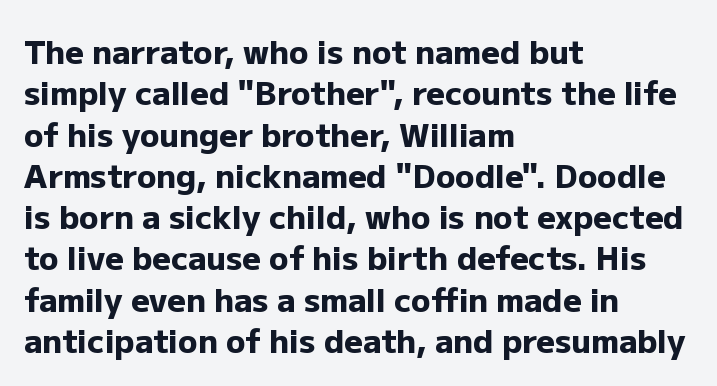
This sample uses an upright cut, with every glyph sitting square on the baseline. Font category for this specimen: sans-serif. A dark, heavy texture on the line: the type is bold. The face used here is proportionally spaced, like ordinary book or web type. Which margin do the lines hug? The left one — the right edge is uneven.
